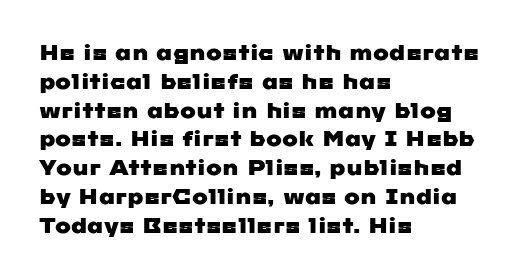
{"underline": "no", "align": "left", "line_spacing": "normal", "line_spacing_ratio": 1.37, "letter_spacing": "normal", "letter_spacing_em": 0.0, "glyph_px": 21}
